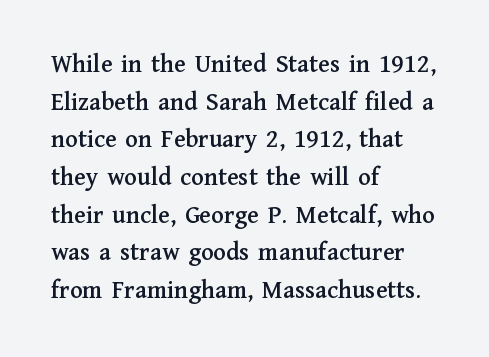
The image shows 26 px text type, upright; set left-aligned, normal line spacing (1.45x), normal letter spacing, not underlined.
